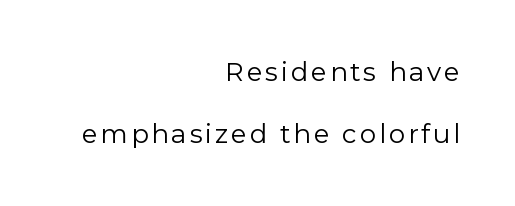
No italicization has been applied; the sample stays upright. The strokes are not fattened; the text isn't bold. Each line ends at the same right margin while the left side varies. No word sits above an underline. Widely set lines give the paragraph a tall, airy silhouette.
